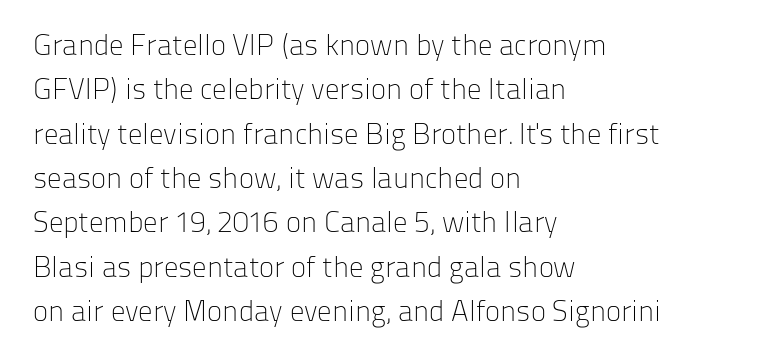
The image shows 29 px light sans-serif type, upright; set left-aligned, normal line spacing (1.53x), normal letter spacing, not underlined; low stroke contrast and a medium x-height.
